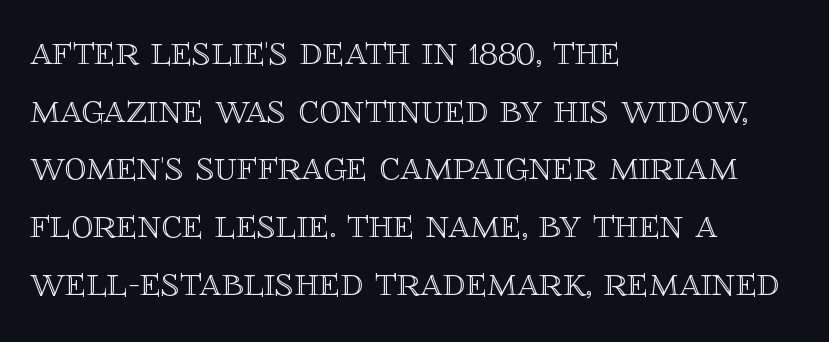
{"italic": "no", "width": "normal", "x_height": "large", "monospaced": "no", "underline": "no", "align": "left", "line_spacing": "normal", "line_spacing_ratio": 1.31, "letter_spacing": "normal", "letter_spacing_em": 0.0, "glyph_px": 44}
